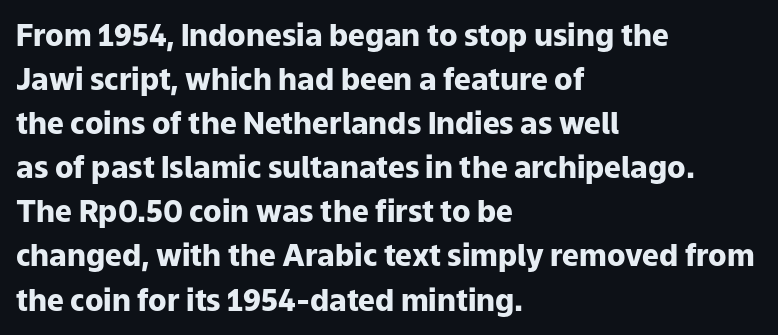
{"serif": "no", "italic": "no", "bold": "yes", "weight": "heavy", "width": "normal", "stroke_contrast": "low", "x_height": "medium", "monospaced": "no", "underline": "no", "align": "left", "line_spacing": "normal", "line_spacing_ratio": 1.47, "letter_spacing": "normal", "letter_spacing_em": 0.0, "glyph_px": 30}
